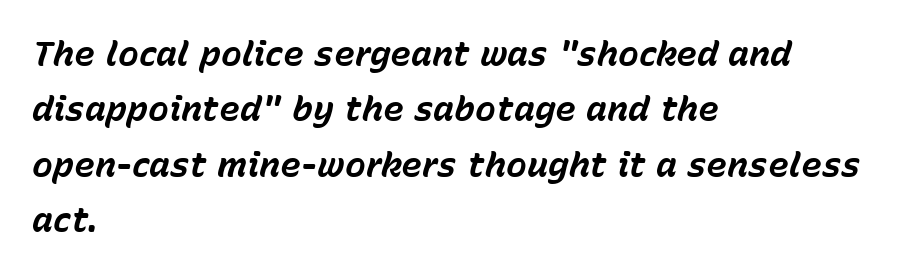
Notice how thick the strokes are: this is what a full bold looks like. Typeset ragged right — the left edge is the straight one. Looks like regular typesetting: each glyph gets only the width it needs. This is oblique type, the kind used for emphasis or titles.
